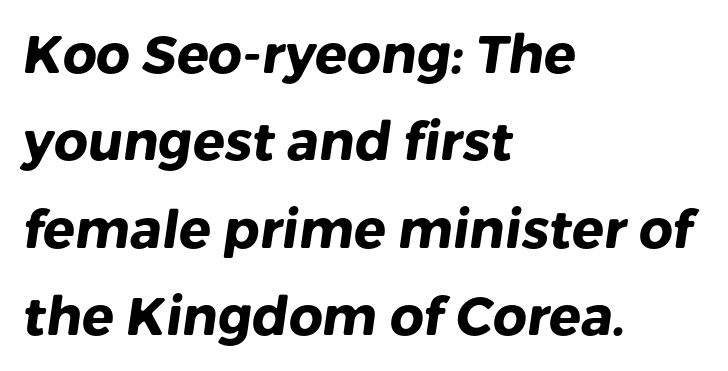
The foot of each line stays bare and open. Caption: multi-line text, flush left, ragged right. The gaps between neighbouring characters are ordinary and unremarkable. This sample uses a sans-serif face. Is there much room between lines? A standard amount, neither cramped nor airy. Notice how thick the strokes are: this is what a full bold looks like.
